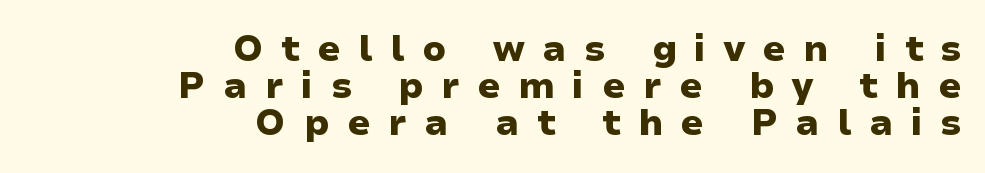
{"serif": "no", "italic": "no", "bold": "yes", "weight": "heavy", "width": "wide", "stroke_contrast": "low", "x_height": "medium", "monospaced": "no", "underline": "no", "align": "right", "line_spacing": "tight", "line_spacing_ratio": 1.03, "letter_spacing": "wide", "letter_spacing_em": 0.49, "glyph_px": 36}
